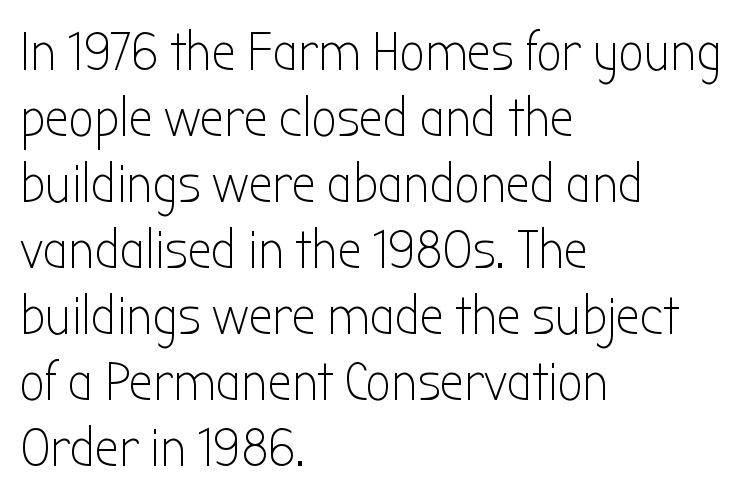
The face looks like a standard text weight, possibly lighter. Every row of glyphs begins at an identical x-position on the left. No extra tracking has been applied to these lines. Is this a sans? Yes — the strokes have no serifs. These lines are rendered in a variable-pitch font.
